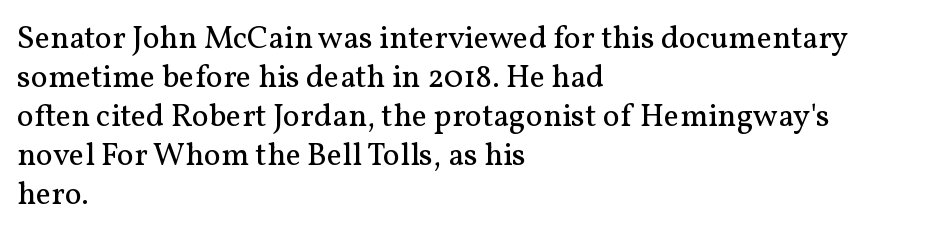
The image shows 32 px regular-weight serif type, upright; set left-aligned, line spacing 1.22x, normal letter spacing, not underlined; medium stroke contrast and a medium x-height.
